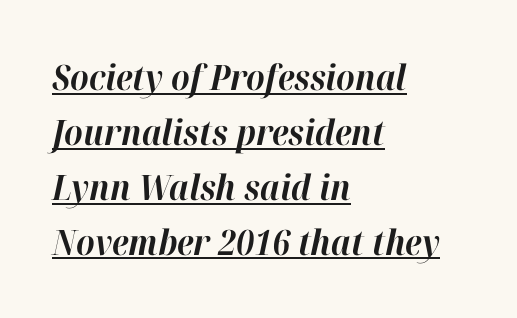
The image shows 35 px bold type, italic (leaning right); set left-aligned, normal line spacing (1.57x), normal letter spacing, underlined; high stroke contrast and a medium x-height.
